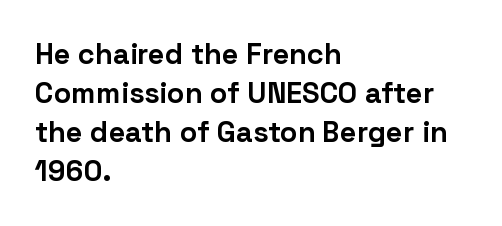
{"serif": "no", "italic": "no", "bold": "yes", "weight": "bold", "width": "normal", "stroke_contrast": "low", "x_height": "medium", "monospaced": "no", "underline": "no", "align": "left", "line_spacing": "normal", "line_spacing_ratio": 1.35, "letter_spacing": "normal", "letter_spacing_em": 0.0, "glyph_px": 29}
